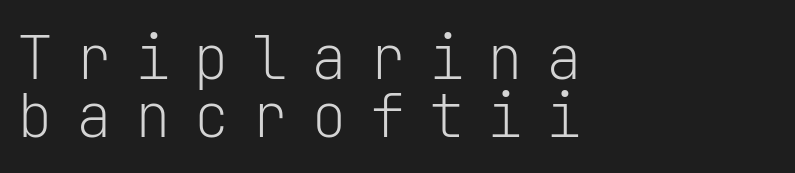
The image shows 60 px light sans-serif type, upright, monospaced; set left-aligned, tight line spacing (0.97x), unusually wide letter spacing (+0.38 em), not underlined; low stroke contrast and a medium x-height.
